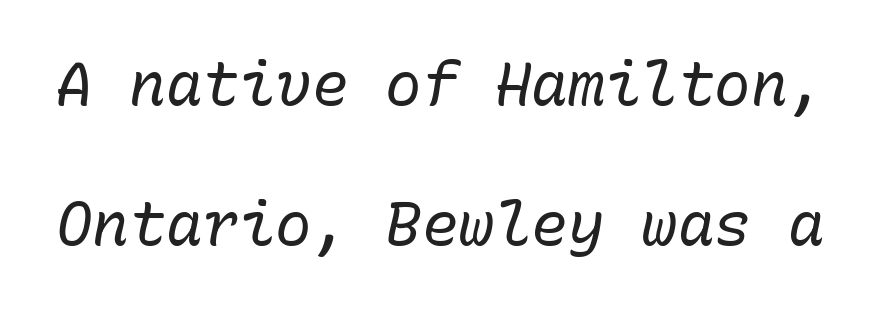
{"italic": "yes", "lean": "right", "slant_degrees": 10, "bold": "no", "weight": "regular", "width": "normal", "stroke_contrast": "low", "x_height": "medium", "monospaced": "yes", "underline": "no", "line_spacing": "loose", "line_spacing_ratio": 2.3, "letter_spacing": "normal", "letter_spacing_em": 0.0, "glyph_px": 61}
